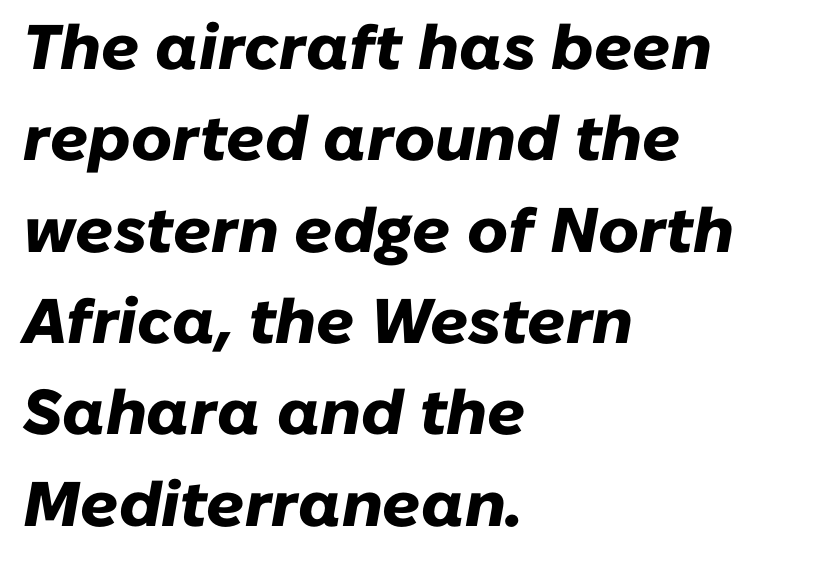
{"italic": "yes", "lean": "right", "slant_degrees": 10, "bold": "yes", "weight": "heavy", "width": "normal", "stroke_contrast": "low", "x_height": "medium", "monospaced": "no", "underline": "no", "align": "left", "line_spacing": "normal", "line_spacing_ratio": 1.45, "letter_spacing": "normal", "letter_spacing_em": 0.0, "glyph_px": 63}
